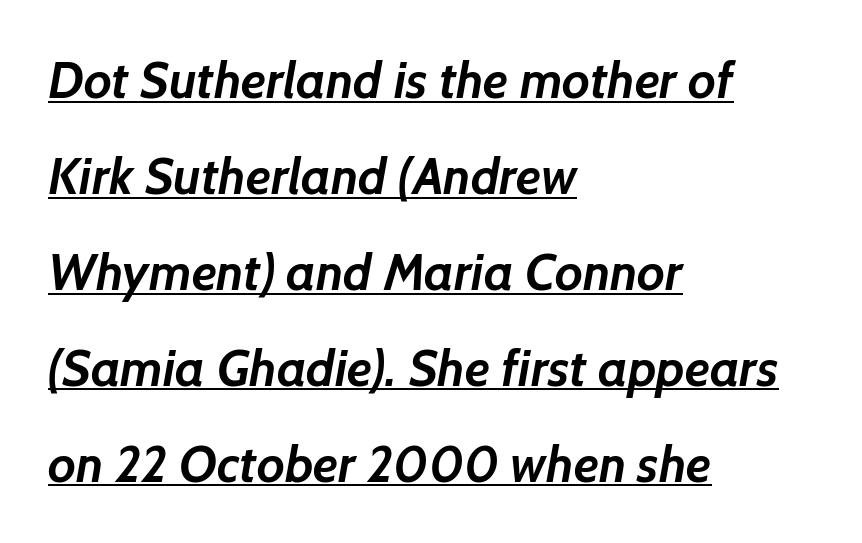
{"serif": "no", "bold": "yes", "weight": "semibold", "width": "normal", "stroke_contrast": "low", "x_height": "medium", "monospaced": "no", "underline": "yes", "align": "left", "line_spacing_ratio": 1.88, "letter_spacing": "normal", "letter_spacing_em": 0.0, "glyph_px": 51}
